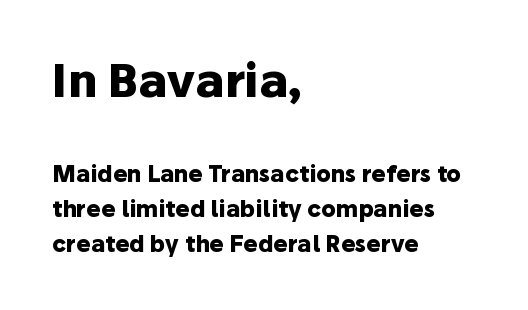
The image shows 45 px heavy sans-serif type, upright; set left-aligned, normal line spacing (1.59x), normal letter spacing, not underlined; the first (top) block is 2.05x larger; low stroke contrast and a medium x-height.
